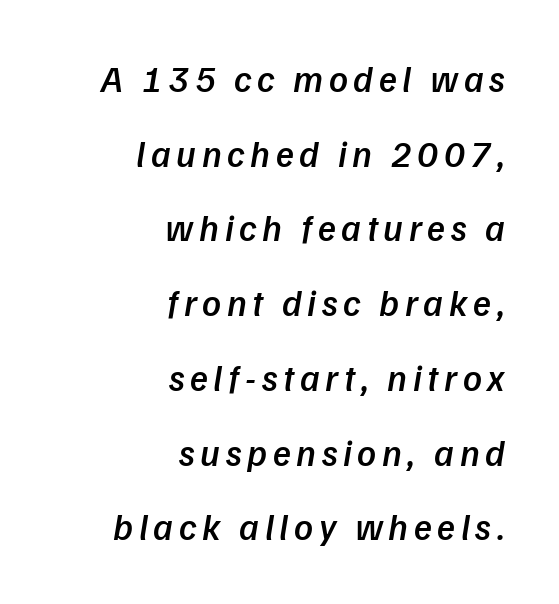
Q: Is the text bold? A: Semi-bold.
Q: Is the typeface a serif or a sans-serif typeface? A: Sans-serif.
Q: Is the text underlined? A: No.
Q: How is the paragraph aligned? A: Right-aligned.
Q: Is the spacing between lines tight, normal or loose? A: Loose.
Q: Width (condensed, normal, or wide)? A: Normal.
Q: Stroke contrast? A: Low.
Q: x-height? A: Medium.
Q: Monospaced? A: No.
